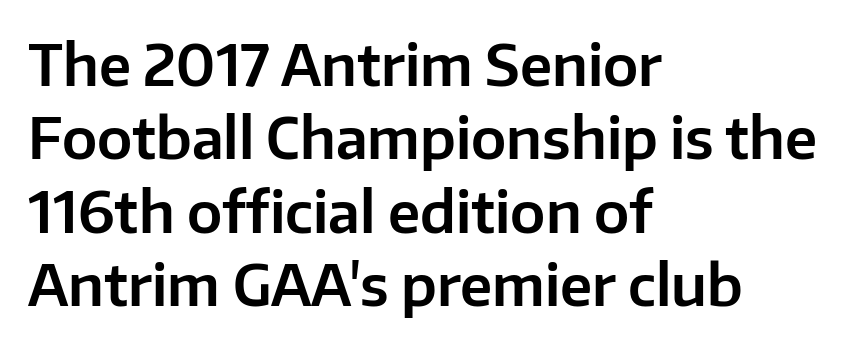
The image shows 56 px sans-serif type, upright; set left-aligned, normal line spacing (1.31x), normal letter spacing, not underlined; low stroke contrast and a medium x-height.
